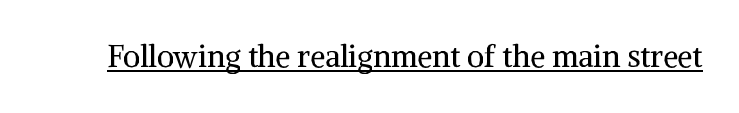
The image shows 30 px regular-weight serif type, upright; set normal letter spacing, underlined; medium stroke contrast and a medium x-height.
